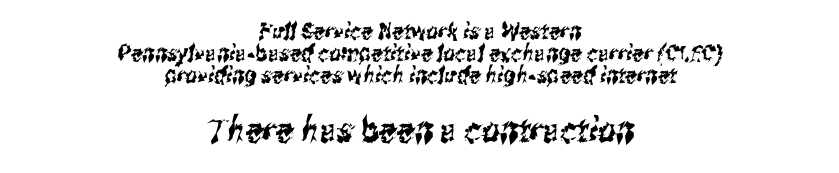
{"serif": "no", "width": "condensed", "stroke_contrast": "medium", "x_height": "medium", "monospaced": "no", "underline": "no", "align": "center", "line_spacing": "tight", "line_spacing_ratio": 0.96, "letter_spacing": "normal", "letter_spacing_em": 0.0, "larger_block": "second", "size_ratio": 1.52, "glyph_px": 35}
